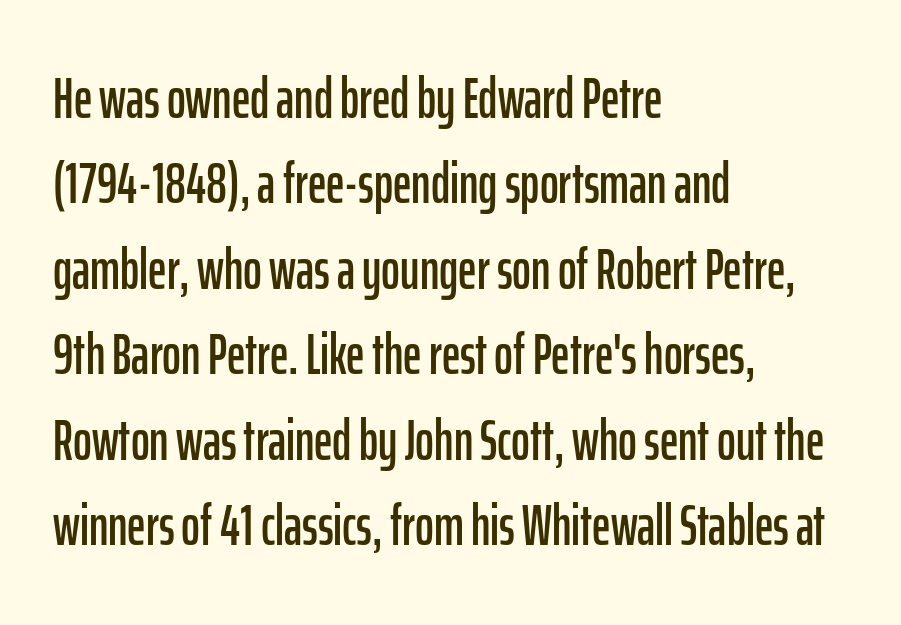
You could call the tracking neutral — neither tight nor loose. No word sits above an underline. The passage is arranged the way most books set body copy — flush left. The passage shown is typed in a proportional face where columns would drift.
